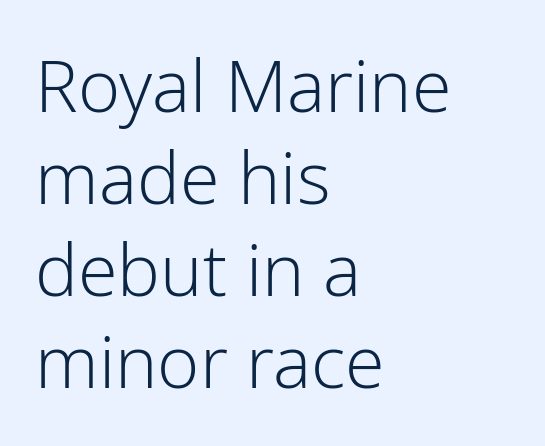
Q: Is the text bold? A: No.
Q: Is the text italic (slanted)? A: No, it is upright.
Q: Is the typeface a serif or a sans-serif typeface? A: Sans-serif.
Q: Is the text underlined? A: No.
Q: How is the paragraph aligned? A: Left-aligned.
Q: Is the spacing between letters normal or unusually wide? A: Normal.
Q: Is the spacing between lines tight, normal or loose? A: Normal.
Q: Width (condensed, normal, or wide)? A: Normal.
Q: Stroke contrast? A: Low.
Q: x-height? A: Medium.
Q: Monospaced? A: No.
